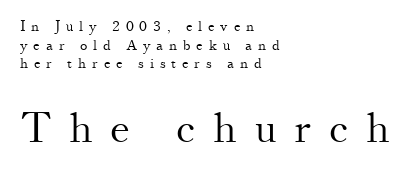
Q: Is the text bold? A: No.
Q: Is the text italic (slanted)? A: No, it is upright.
Q: Is the typeface a serif or a sans-serif typeface? A: Serif.
Q: Is the text underlined? A: No.
Q: How is the paragraph aligned? A: Left-aligned.
Q: Is the spacing between letters normal or unusually wide? A: Unusually wide.
Q: Is the spacing between lines tight, normal or loose? A: Normal.
Q: Which block of text is set in a larger size, the first (top) or the second (bottom)? A: The second (bottom) one.
Q: Width (condensed, normal, or wide)? A: Normal.
Q: Stroke contrast? A: Medium.
Q: x-height? A: Small.
Q: Monospaced? A: No.
